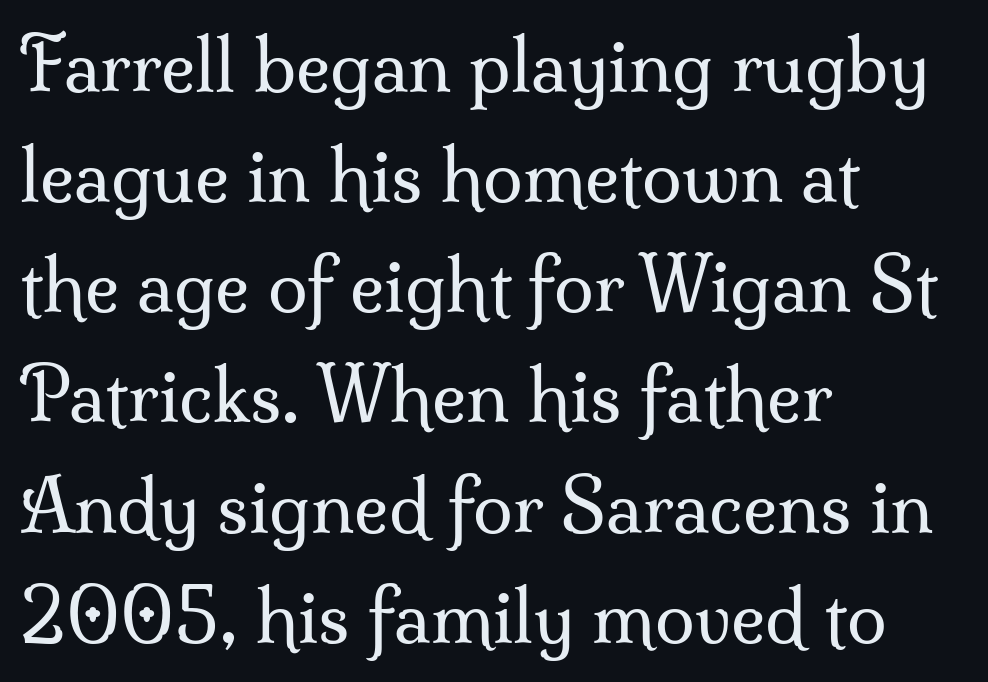
Q: Is the text bold? A: No.
Q: Is the text italic (slanted)? A: No, it is upright.
Q: Is the typeface a serif or a sans-serif typeface? A: Serif.
Q: Is the text underlined? A: No.
Q: How is the paragraph aligned? A: Left-aligned.
Q: Is the spacing between letters normal or unusually wide? A: Normal.
Q: Is the spacing between lines tight, normal or loose? A: Normal.
Q: Width (condensed, normal, or wide)? A: Normal.
Q: Stroke contrast? A: Medium.
Q: x-height? A: Small.
Q: Monospaced? A: No.
